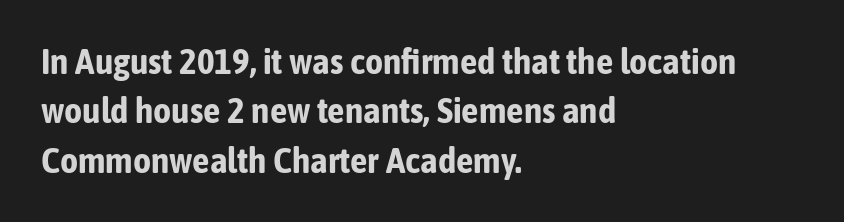
{"serif": "no", "italic": "no", "bold": "yes", "weight": "bold", "width": "condensed", "stroke_contrast": "low", "x_height": "medium", "monospaced": "no", "underline": "no", "align": "left", "line_spacing": "normal", "line_spacing_ratio": 1.41, "letter_spacing": "normal", "letter_spacing_em": 0.0, "glyph_px": 35}
